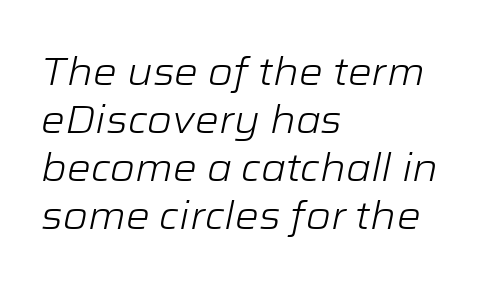
These lines keep a tight, regular rhythm from letter to letter. Slant detected: the letters are inclined. Leading: standard. Heaviness? Minimal to ordinary, like unemphasized prose.
